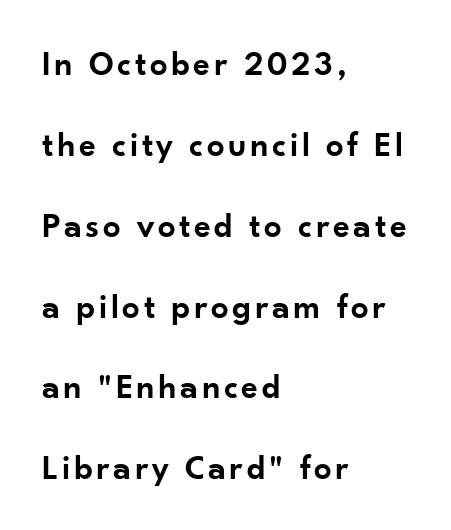
Do the characters align in a grid? No, the font is proportional. All the whitespace from short lines collects on the right. I'd describe the lettering as semibold — firm but not a full bold. Nope, not italic — everything's standing straight. The space directly below the letters is spotless. The space between consecutive lines is lavish.
